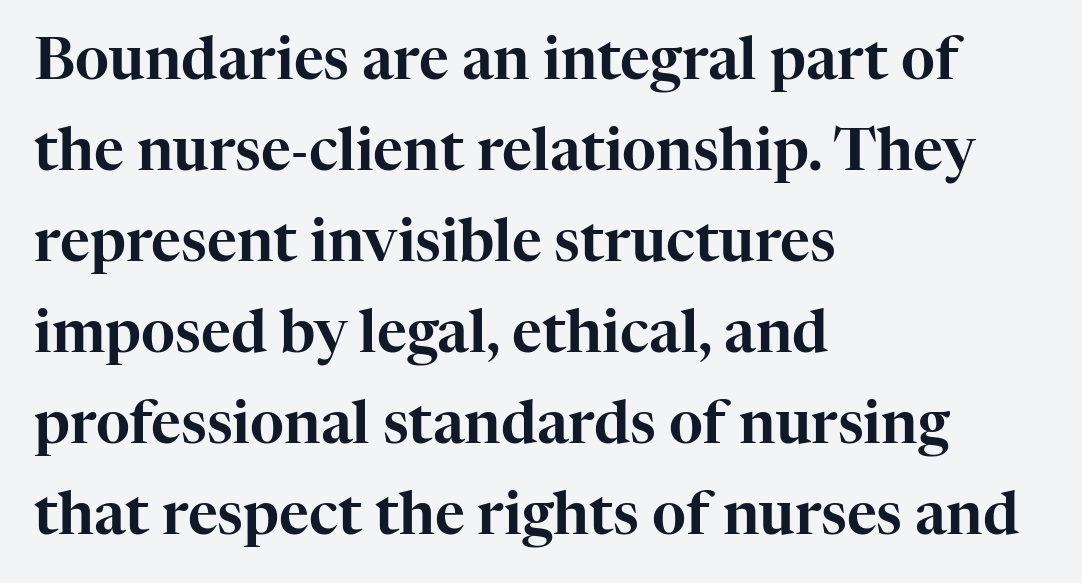
{"serif": "yes", "italic": "no", "width": "normal", "stroke_contrast": "high", "x_height": "medium", "monospaced": "no", "underline": "no", "align": "left", "line_spacing": "normal", "line_spacing_ratio": 1.57, "letter_spacing": "normal", "letter_spacing_em": 0.0, "glyph_px": 58}
